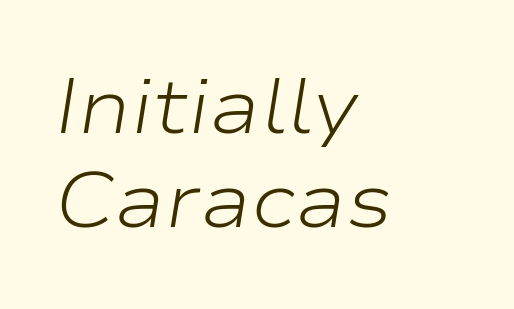
The image shows 78 px light, wide type, italic (leaning right); set left-aligned, line spacing 1.2x, normal letter spacing, not underlined; low stroke contrast and a medium x-height.
